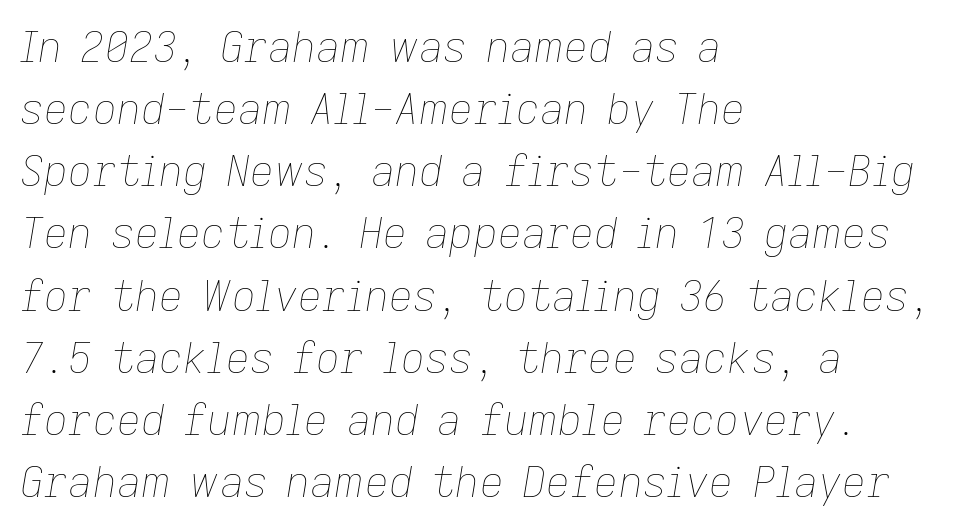
Q: Is the text bold? A: No.
Q: Is the text italic (slanted)? A: Yes, it leans right by about 9 degrees.
Q: Is the text underlined? A: No.
Q: How is the paragraph aligned? A: Left-aligned.
Q: Is the spacing between letters normal or unusually wide? A: Normal.
Q: Is the spacing between lines tight, normal or loose? A: Normal.
Q: Width (condensed, normal, or wide)? A: Normal.
Q: Stroke contrast? A: Low.
Q: x-height? A: Medium.
Q: Monospaced? A: No.
